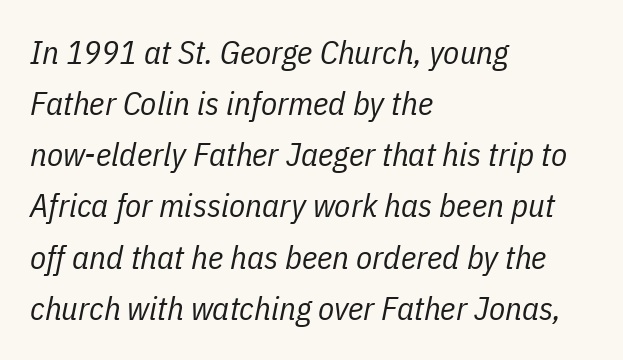
{"italic": "yes", "lean": "right", "slant_degrees": 11, "bold": "no", "weight": "regular", "width": "condensed", "stroke_contrast": "low", "x_height": "medium", "monospaced": "no", "underline": "no", "align": "left", "line_spacing": "normal", "line_spacing_ratio": 1.55, "letter_spacing": "normal", "letter_spacing_em": 0.0, "glyph_px": 33}
